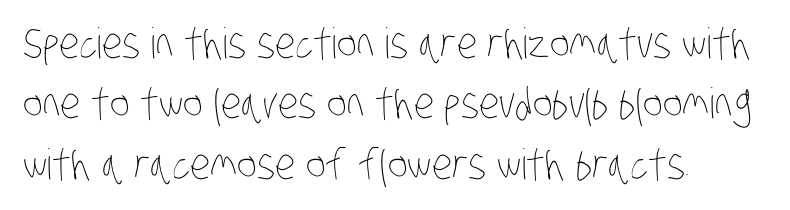
{"bold": "no", "weight": "thin", "width": "condensed", "stroke_contrast": "low", "x_height": "large", "monospaced": "no", "underline": "no", "align": "left", "line_spacing": "normal", "line_spacing_ratio": 1.44, "letter_spacing": "normal", "letter_spacing_em": 0.0, "glyph_px": 42}
